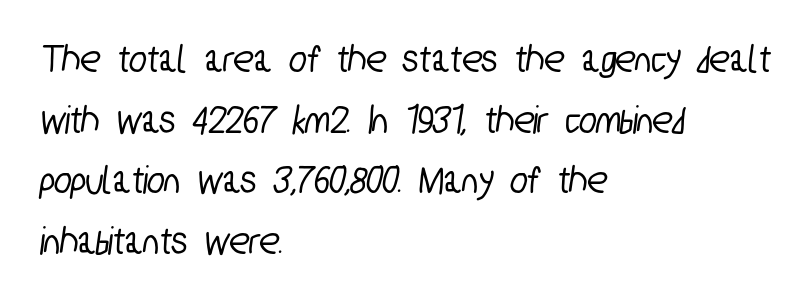
{"serif": "no", "width": "condensed", "stroke_contrast": "low", "x_height": "medium", "monospaced": "no", "underline": "no", "align": "left", "line_spacing": "normal", "line_spacing_ratio": 1.48, "letter_spacing": "normal", "letter_spacing_em": 0.0, "glyph_px": 41}
